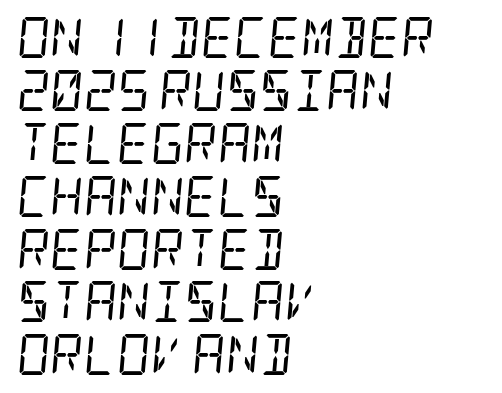
Q: Is the text bold? A: No.
Q: Is the text italic (slanted)? A: Yes, it leans right by about 5 degrees.
Q: Is the typeface a serif or a sans-serif typeface? A: Serif.
Q: Is the text underlined? A: No.
Q: How is the paragraph aligned? A: Left-aligned.
Q: Is the spacing between letters normal or unusually wide? A: Normal.
Q: Is the spacing between lines tight, normal or loose? A: Normal.
Q: Width (condensed, normal, or wide)? A: Condensed.
Q: Stroke contrast? A: Low.
Q: x-height? A: Large.
